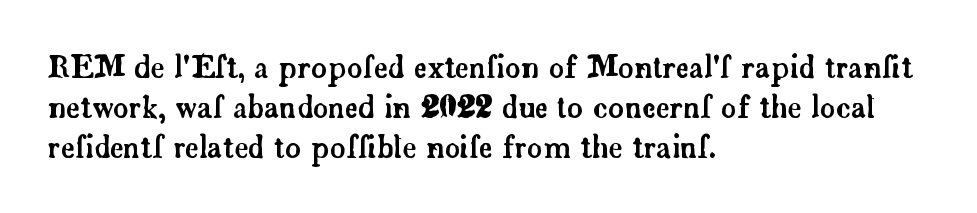
You could not count columns in this text — the font is proportionally spaced. The vertical gap from one line to the next is medium. The tracking reads as untouched default to a designer's eye. Yep, those are serifs on the letters.
